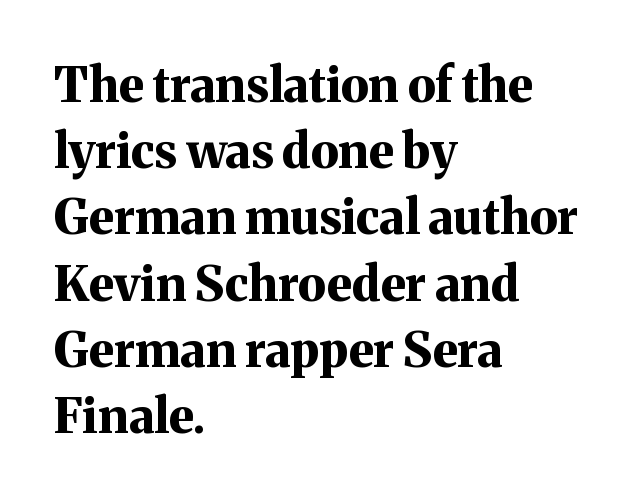
Typeset ragged right — the left edge is the straight one. Tracking value appears to be zero — textbook default spacing. Regarding serifs, this sample has them. These lines are rendered in a variable-pitch font.
